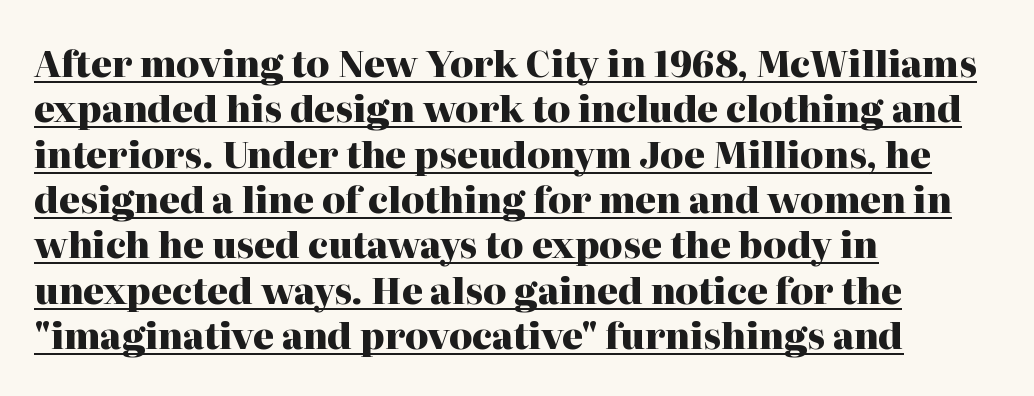
The image shows 36 px heavy serif type, upright; set left-aligned, normal line spacing (1.26x), normal letter spacing, underlined; high stroke contrast and a medium x-height.
